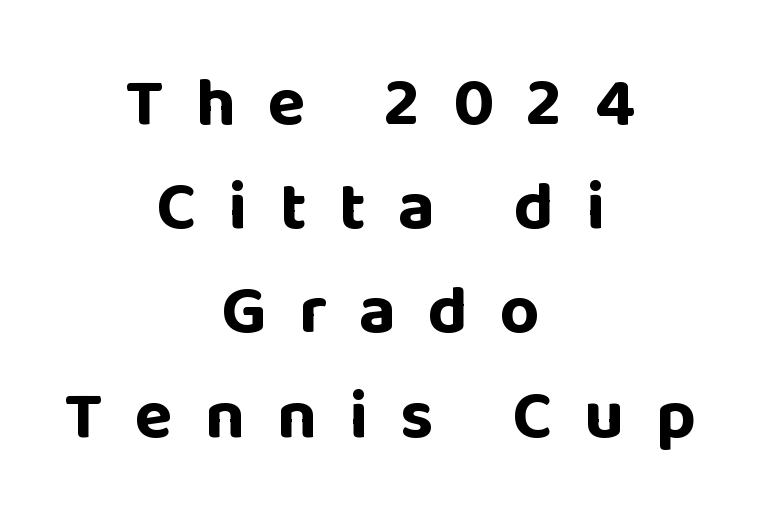
Q: Is the text bold? A: Yes.
Q: Is the text italic (slanted)? A: No, it is upright.
Q: Is the typeface a serif or a sans-serif typeface? A: Sans-serif.
Q: Is the text underlined? A: No.
Q: How is the paragraph aligned? A: Centered.
Q: Is the spacing between letters normal or unusually wide? A: Unusually wide.
Q: Is the spacing between lines tight, normal or loose? A: Normal.
Q: Width (condensed, normal, or wide)? A: Normal.
Q: Stroke contrast? A: Low.
Q: x-height? A: Large.
Q: Monospaced? A: No.
